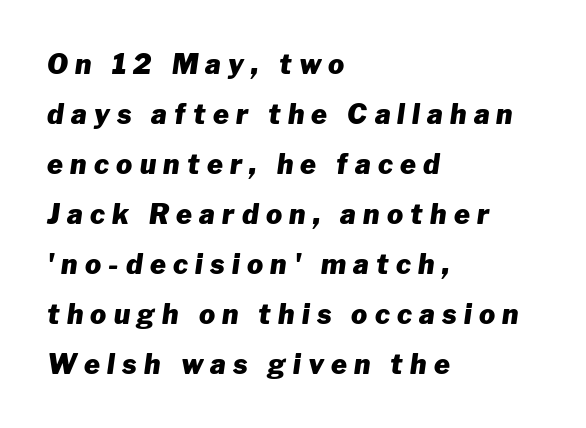
Descenders hang freely into open space. The passage shown is emphatically bold. Is the block centered? No — it sits flush against the left margin. Characters follow at a spacing far wider than the type designer built in. There's an unmistakable incline to the writing here.
